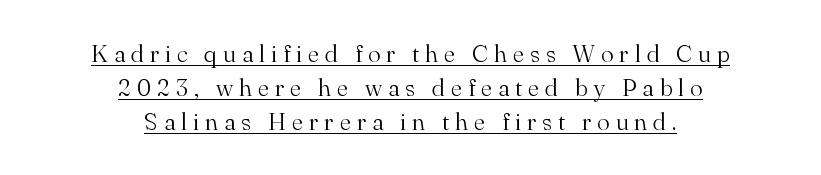
{"italic": "no", "bold": "no", "underline": "yes", "align": "center", "line_spacing": "normal", "line_spacing_ratio": 1.41, "letter_spacing": "wide", "letter_spacing_em": 0.25, "glyph_px": 24}
